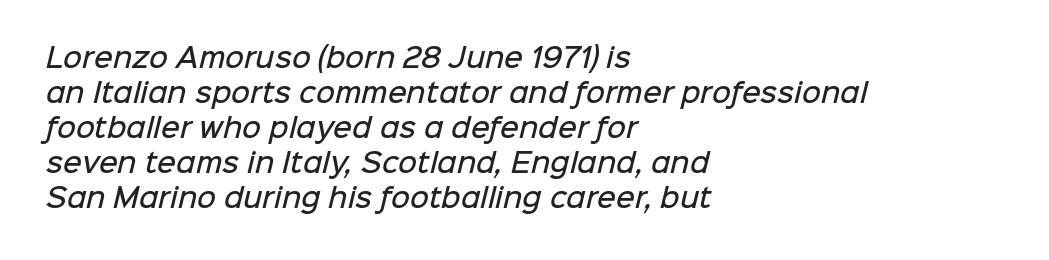
Bold? Not quite — semibold, heavier than regular but stopping short. No word sits above an underline. Leading matches the norm, producing a regular column. The text block is weighted toward the left margin, trailing off unevenly rightward. This rendering leaves character spacing at its baseline value.
